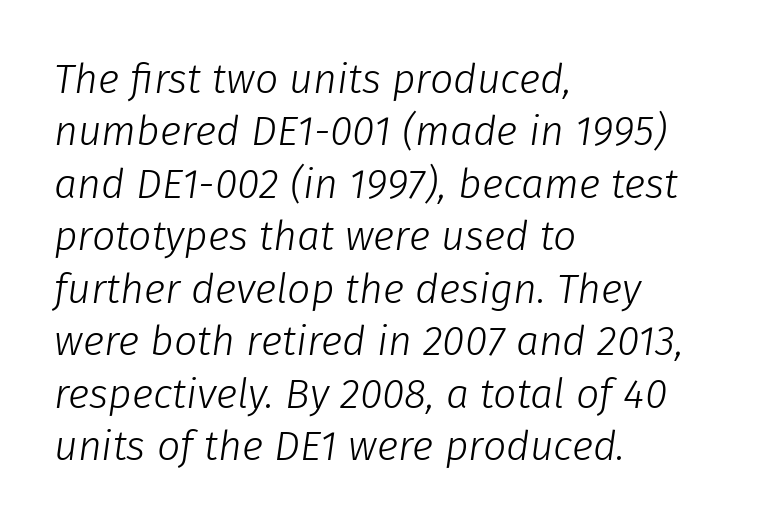
{"italic": "yes", "lean": "right", "slant_degrees": 8, "bold": "no", "weight": "light", "width": "normal", "stroke_contrast": "low", "x_height": "medium", "monospaced": "no", "underline": "no", "align": "left", "line_spacing": "normal", "line_spacing_ratio": 1.28, "letter_spacing": "normal", "letter_spacing_em": 0.0, "glyph_px": 41}
